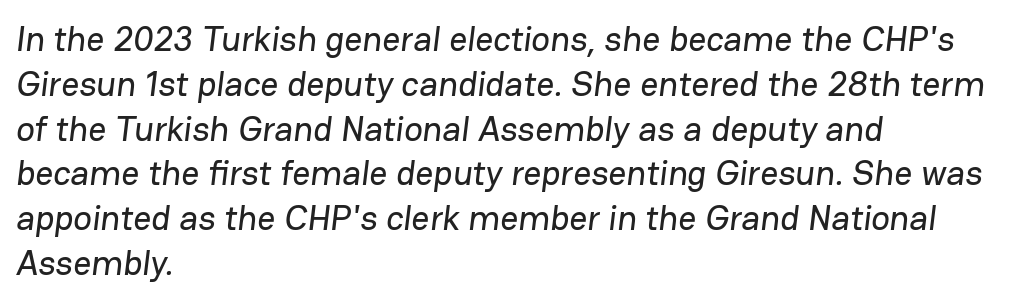
Nobody drew a line under any word here. Character widths vary here, with narrow letters taking less room than wide ones. Here the glyphs are tracked normally, forming tight word shapes. To sum up the face: it is a sans, with no serifs. Notice how the passage keeps a crisp vertical edge on the left only.
